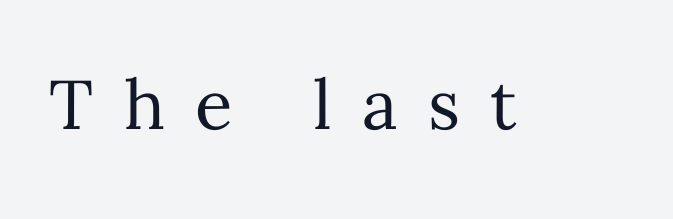
Q: Is the text bold? A: No.
Q: Is the text italic (slanted)? A: No, it is upright.
Q: Is the text underlined? A: No.
Q: Is the spacing between letters normal or unusually wide? A: Unusually wide.
Q: Width (condensed, normal, or wide)? A: Normal.
Q: Stroke contrast? A: Medium.
Q: x-height? A: Medium.
Q: Monospaced? A: No.
